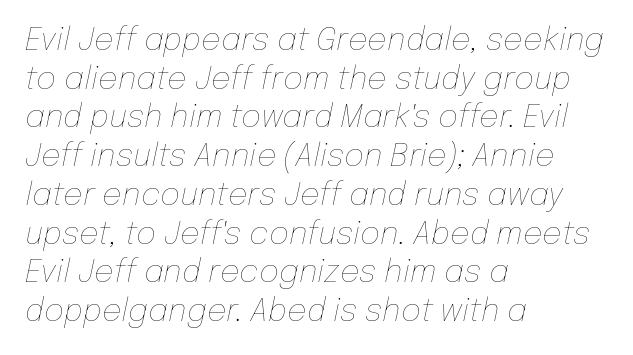
{"italic": "yes", "lean": "right", "slant_degrees": 12, "bold": "no", "weight": "thin", "width": "normal", "stroke_contrast": "low", "x_height": "medium", "monospaced": "no", "underline": "no", "align": "left", "line_spacing": "normal", "line_spacing_ratio": 1.25, "letter_spacing": "normal", "letter_spacing_em": 0.0, "glyph_px": 31}
